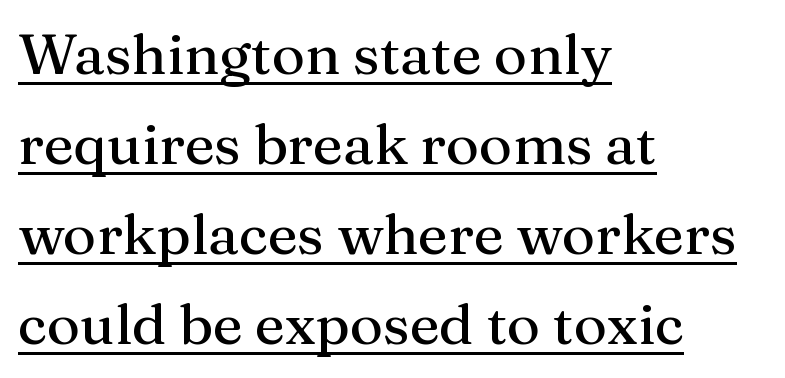
{"serif": "yes", "italic": "no", "width": "normal", "stroke_contrast": "medium", "x_height": "medium", "monospaced": "no", "underline": "yes", "align": "left", "line_spacing": "normal", "line_spacing_ratio": 1.58, "letter_spacing": "normal", "letter_spacing_em": 0.0, "glyph_px": 57}
